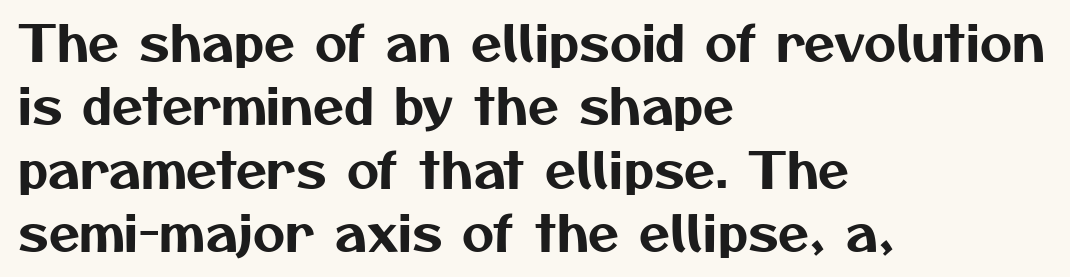
The image shows 50 px sans-serif type; set left-aligned, normal line spacing (1.27x), normal letter spacing, not underlined; medium stroke contrast and a medium x-height.
